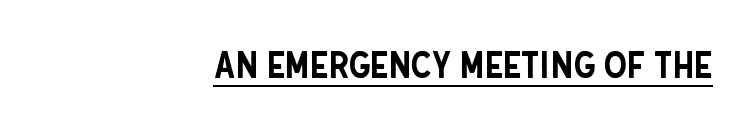
{"serif": "no", "italic": "no", "width": "condensed", "stroke_contrast": "low", "x_height": "large", "monospaced": "no", "underline": "yes", "align": "right", "letter_spacing": "normal", "letter_spacing_em": 0.0, "glyph_px": 37}
